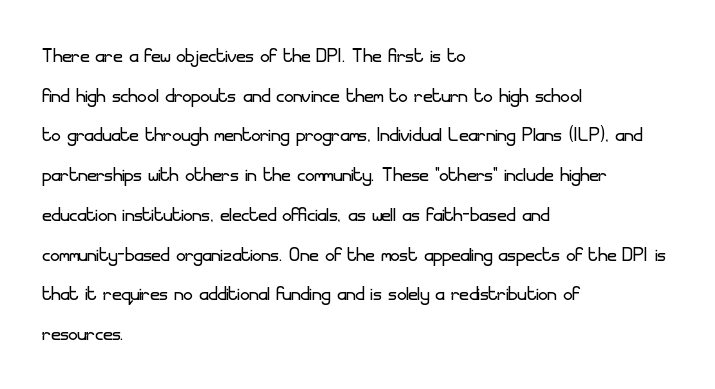
{"italic": "no", "bold": "no", "underline": "no", "align": "left", "line_spacing": "normal", "line_spacing_ratio": 1.59, "letter_spacing": "normal", "letter_spacing_em": 0.0, "glyph_px": 25}
